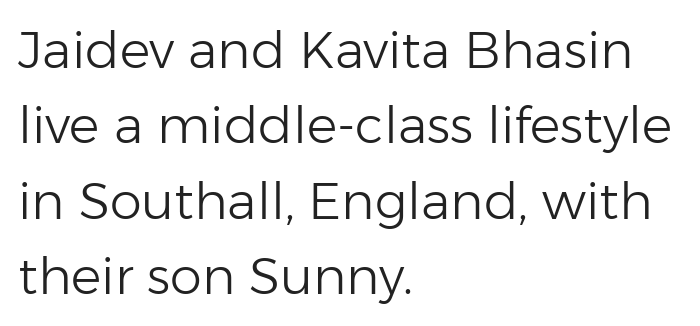
It's the straight-up-and-down kind of type. Layout note: lines flush left. The typesetting does not lean heavy: it is not bold. One glance says typical: line gaps are just what's usual. Standard letterfit; no display-style spreading of the glyphs. A bare baseline throughout the passage.
